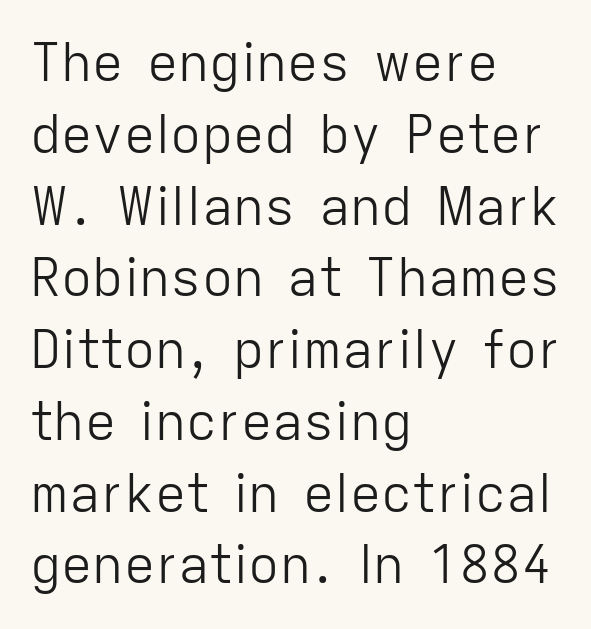
{"serif": "no", "italic": "no", "bold": "no", "weight": "light", "width": "normal", "stroke_contrast": "low", "x_height": "medium", "monospaced": "no", "underline": "no", "align": "left", "line_spacing": "normal", "line_spacing_ratio": 1.38, "letter_spacing": "normal", "letter_spacing_em": 0.0, "glyph_px": 52}
